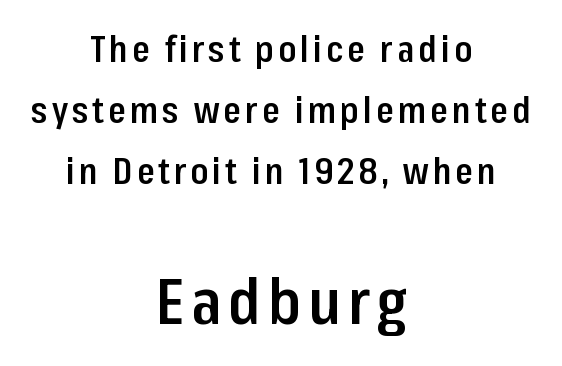
Q: Is the text bold? A: Semi-bold.
Q: Is the text italic (slanted)? A: No, it is upright.
Q: Is the typeface a serif or a sans-serif typeface? A: Sans-serif.
Q: Is the text underlined? A: No.
Q: How is the paragraph aligned? A: Centered.
Q: Is the spacing between lines tight, normal or loose? A: Normal.
Q: Which block of text is set in a larger size, the first (top) or the second (bottom)? A: The second (bottom) one.
Q: Width (condensed, normal, or wide)? A: Condensed.
Q: Stroke contrast? A: Low.
Q: x-height? A: Medium.
Q: Monospaced? A: No.
